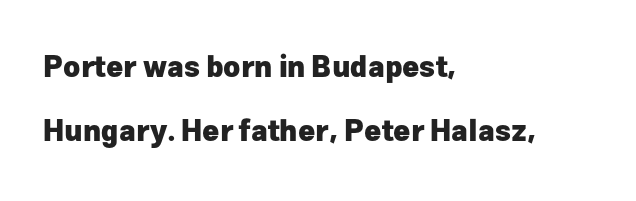
Q: Is the text bold? A: Yes.
Q: Is the text italic (slanted)? A: No, it is upright.
Q: Is the typeface a serif or a sans-serif typeface? A: Sans-serif.
Q: Is the text underlined? A: No.
Q: How is the paragraph aligned? A: Left-aligned.
Q: Is the spacing between letters normal or unusually wide? A: Normal.
Q: Is the spacing between lines tight, normal or loose? A: Loose.
Q: Width (condensed, normal, or wide)? A: Normal.
Q: Stroke contrast? A: Low.
Q: x-height? A: Medium.
Q: Monospaced? A: No.
